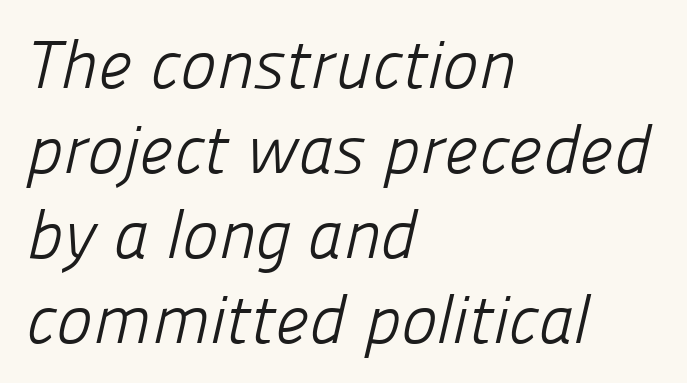
The line-height multiplier appears to be the usual default. Looks like regular typesetting: each glyph gets only the width it needs. Letter spacing: default. The passage is arranged the way most books set body copy — flush left. Clear beneath every line of the passage.
